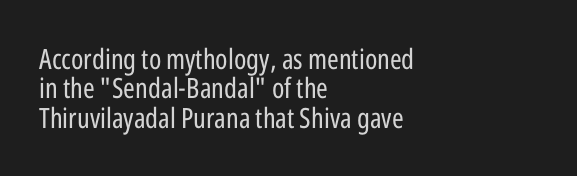
Q: Is the text bold? A: No.
Q: Is the text italic (slanted)? A: No, it is upright.
Q: Is the typeface a serif or a sans-serif typeface? A: Sans-serif.
Q: Is the text underlined? A: No.
Q: How is the paragraph aligned? A: Left-aligned.
Q: Is the spacing between letters normal or unusually wide? A: Normal.
Q: Is the spacing between lines tight, normal or loose? A: Tight.
Q: Width (condensed, normal, or wide)? A: Condensed.
Q: Stroke contrast? A: Low.
Q: x-height? A: Medium.
Q: Monospaced? A: No.
